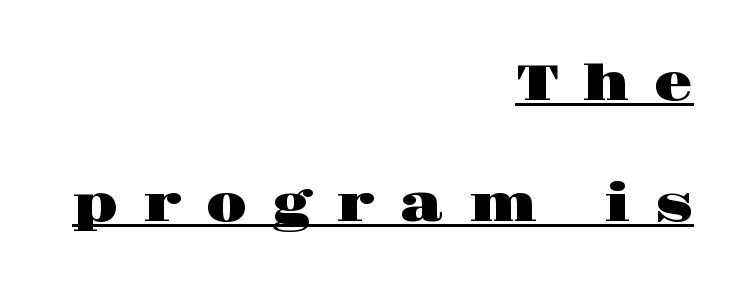
The image shows 50 px wide serif type, upright; set right-aligned, loose line spacing (2.43x), unusually wide letter spacing (+0.49 em), underlined; high stroke contrast and a large x-height.
